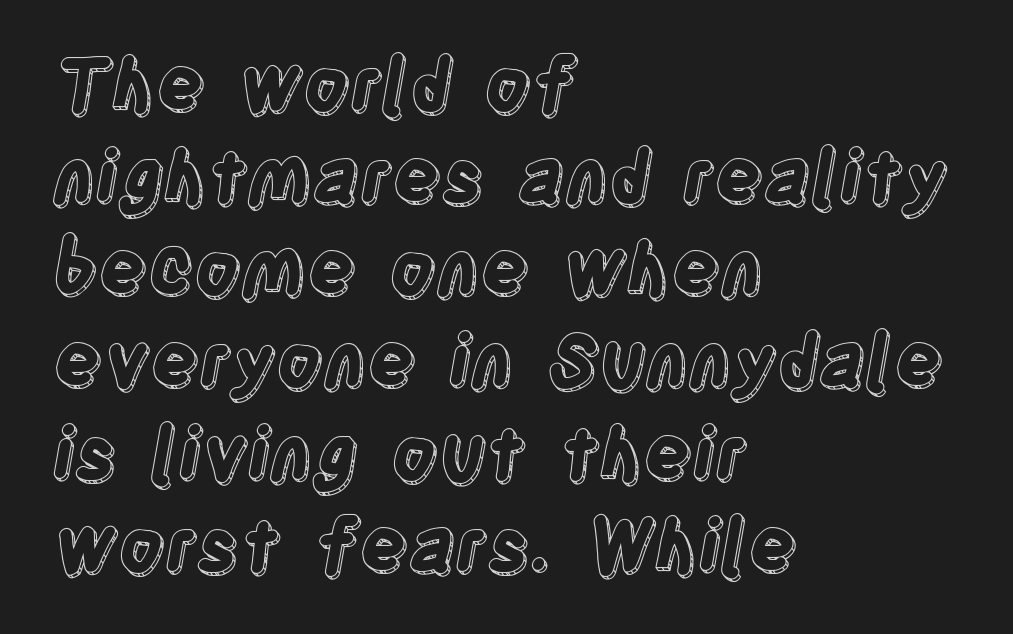
The image shows 72 px condensed type; set left-aligned, normal line spacing (1.28x), normal letter spacing, not underlined; a large x-height.
